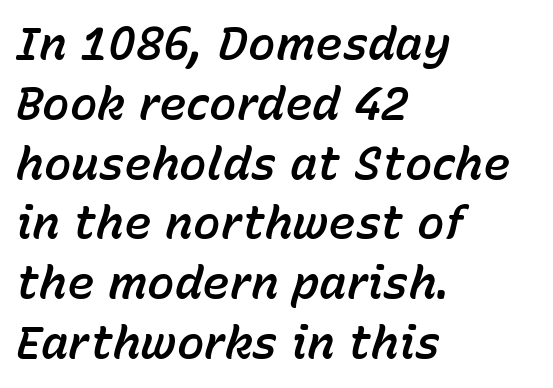
{"italic": "yes", "lean": "right", "slant_degrees": 15, "width": "normal", "stroke_contrast": "low", "x_height": "medium", "monospaced": "no", "underline": "no", "align": "left", "line_spacing": "normal", "line_spacing_ratio": 1.3, "letter_spacing": "normal", "letter_spacing_em": 0.0, "glyph_px": 46}
